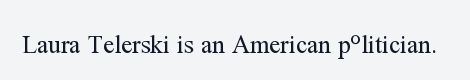
The rendering keeps characters at their native spacing. The font sits on the lighter half of the weight spectrum, regular included. Quick note: underline off. Is there any slant? The stems are plumb.
